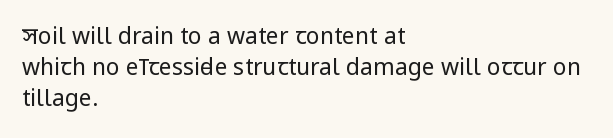
{"italic": "no", "bold": "no", "underline": "no", "align": "left", "line_spacing": "normal", "line_spacing_ratio": 1.34, "letter_spacing": "normal", "letter_spacing_em": 0.0, "glyph_px": 23}
